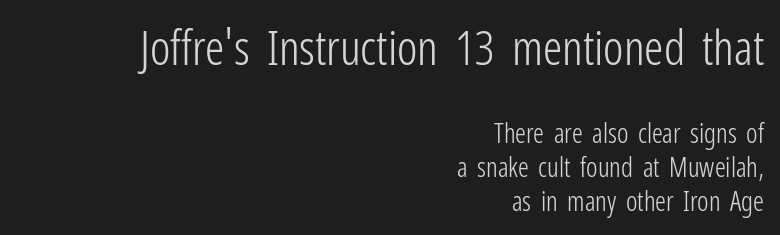
The letters sit at their default tracking, neither squeezed nor spread. The letters in the upper block stand taller than those in the block below. Think of a printed novel: that variable character pitch is what you see here. The passage is arranged like a letterhead date or caption credit — flush right. A typesetter would mark this as roman, not italic. Observe the absence of serifs on each vertical stroke in this sample.
